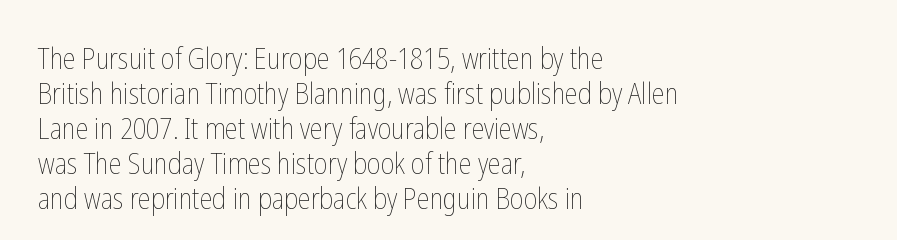
{"italic": "no", "bold": "no", "weight": "thin", "width": "condensed", "stroke_contrast": "low", "x_height": "medium", "monospaced": "no", "underline": "no", "align": "left", "line_spacing_ratio": 1.21, "letter_spacing": "normal", "letter_spacing_em": 0.0, "glyph_px": 29}
